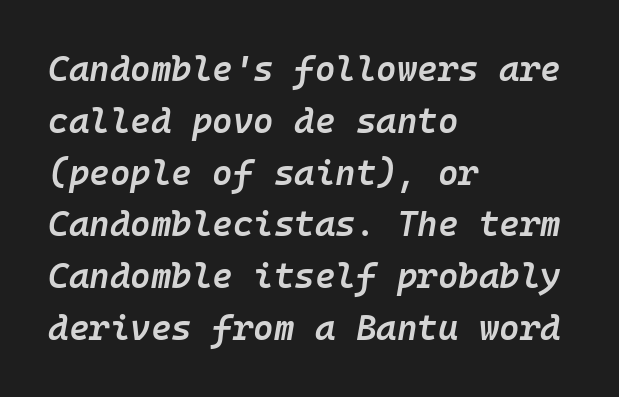
Whoever set this chose a conventional vertical rhythm. The gaps between neighbouring characters are ordinary and unremarkable. The rendering uses typewriter-style spacing with identical character cells. Check the space under the baseline: it is left empty. The letters are slanted; this is an italic face.
